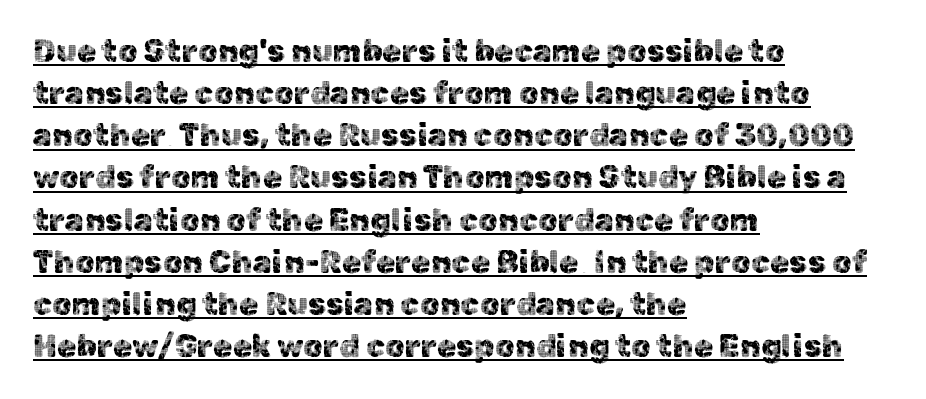
The image shows 31 px sans-serif type, upright; set left-aligned, normal line spacing (1.36x), normal letter spacing, underlined; a medium x-height.
